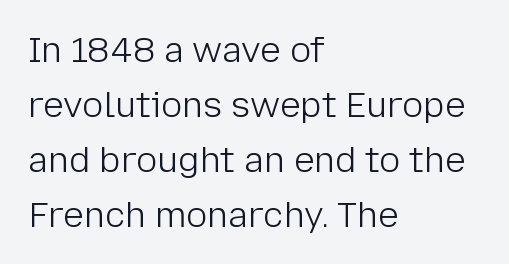
The characters display no serif detailing; their extremities are plain. Default kerning and tracking; the words read as compact shapes. The specimen reads as upright at a glance. The compositor pushed each line to the left boundary. Regarding leading, the lines here are spaced in the standard way. This reads as an unemphasized weight, regular at the heaviest.
